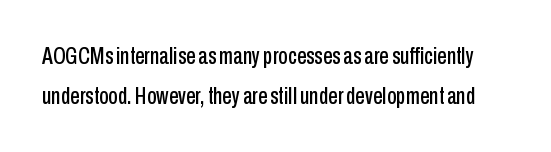
The image shows 24 px text type, upright; set normal line spacing (1.66x), normal letter spacing, not underlined.
